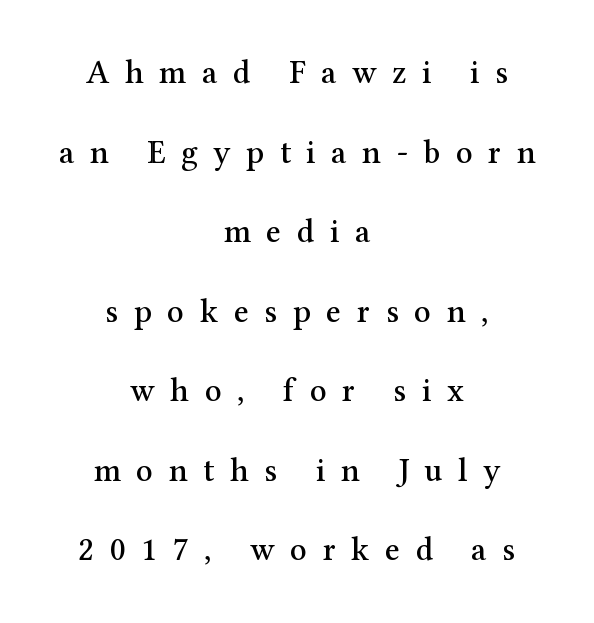
{"serif": "yes", "italic": "no", "width": "normal", "stroke_contrast": "medium", "x_height": "medium", "monospaced": "no", "underline": "no", "align": "center", "line_spacing": "loose", "line_spacing_ratio": 2.41, "letter_spacing": "wide", "letter_spacing_em": 0.47, "glyph_px": 33}
